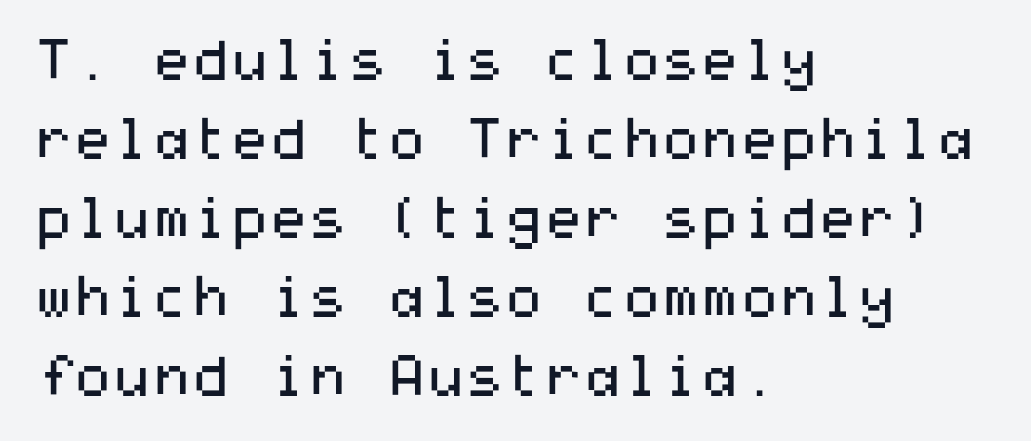
The passage shown is not underscored anywhere. Compared with a centered layout, this one pins lines to the left instead. Honestly, the letter spacing is just normal — you wouldn't notice it. The typeface has the unassuming heft of standard copy or less. Examine the stroke ends and you'll find no serifs. Style check: upright.
